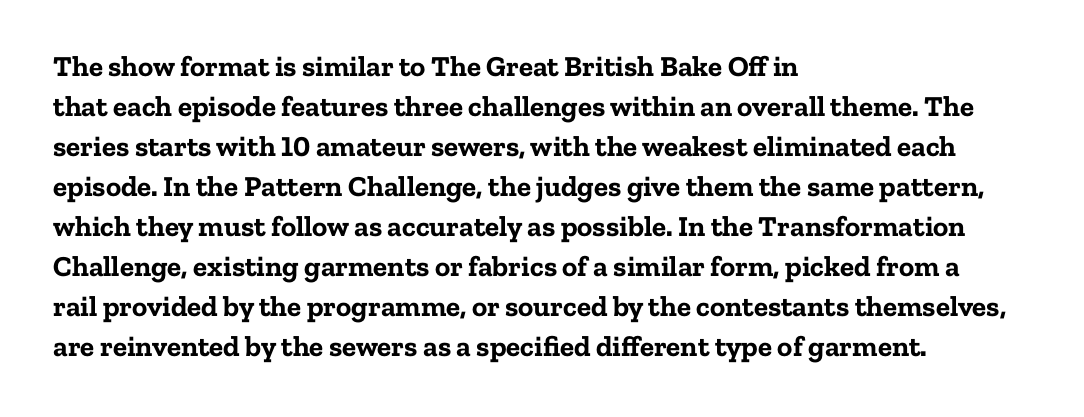
{"serif": "yes", "italic": "no", "bold": "yes", "weight": "bold", "width": "normal", "stroke_contrast": "low", "x_height": "medium", "monospaced": "no", "underline": "no", "align": "left", "line_spacing": "normal", "line_spacing_ratio": 1.38, "letter_spacing": "normal", "letter_spacing_em": 0.0, "glyph_px": 29}
